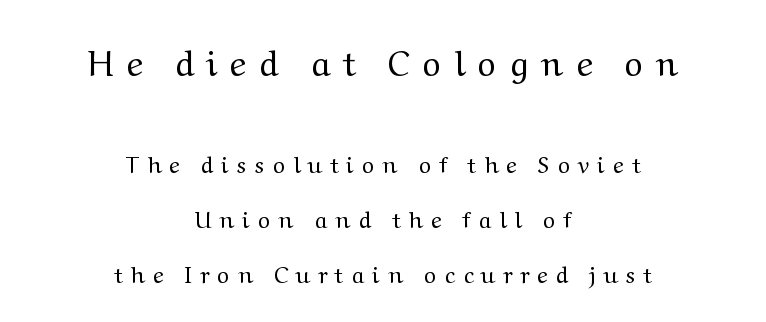
Q: Is the text bold? A: No.
Q: Is the text italic (slanted)? A: No, it is upright.
Q: Is the typeface a serif or a sans-serif typeface? A: Serif.
Q: Is the text underlined? A: No.
Q: How is the paragraph aligned? A: Centered.
Q: Is the spacing between letters normal or unusually wide? A: Unusually wide.
Q: Is the spacing between lines tight, normal or loose? A: Loose.
Q: Which block of text is set in a larger size, the first (top) or the second (bottom)? A: The first (top) one.
Q: Width (condensed, normal, or wide)? A: Normal.
Q: Stroke contrast? A: Medium.
Q: x-height? A: Medium.
Q: Monospaced? A: No.
